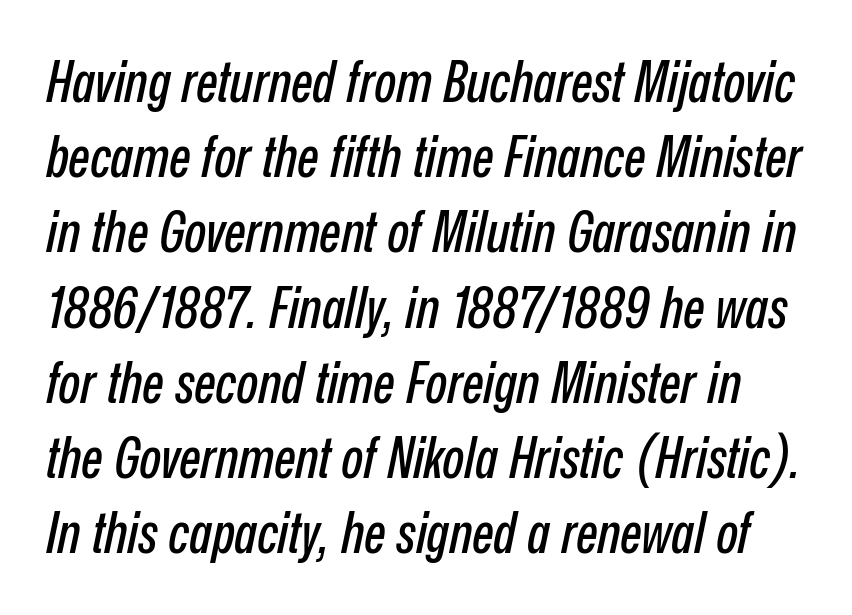
{"italic": "yes", "lean": "right", "slant_degrees": 12, "width": "condensed", "stroke_contrast": "low", "x_height": "medium", "monospaced": "no", "underline": "no", "line_spacing": "normal", "line_spacing_ratio": 1.32, "letter_spacing": "normal", "letter_spacing_em": 0.0, "glyph_px": 57}
